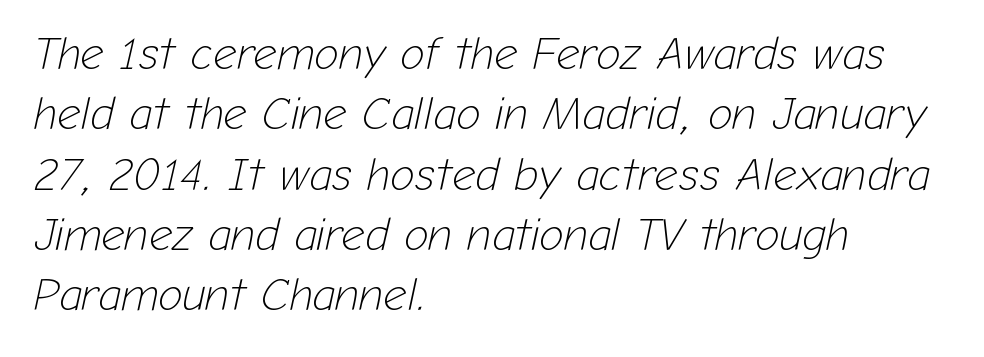
{"italic": "yes", "lean": "right", "slant_degrees": 12, "bold": "no", "weight": "light", "width": "normal", "stroke_contrast": "low", "x_height": "medium", "monospaced": "no", "underline": "no", "align": "left", "line_spacing": "normal", "line_spacing_ratio": 1.31, "letter_spacing": "normal", "letter_spacing_em": 0.0, "glyph_px": 46}
